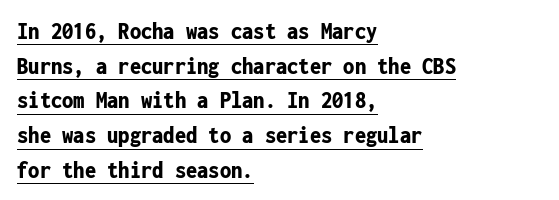
The image shows 25 px bold type, upright; set left-aligned, normal line spacing (1.39x), normal letter spacing, underlined.
